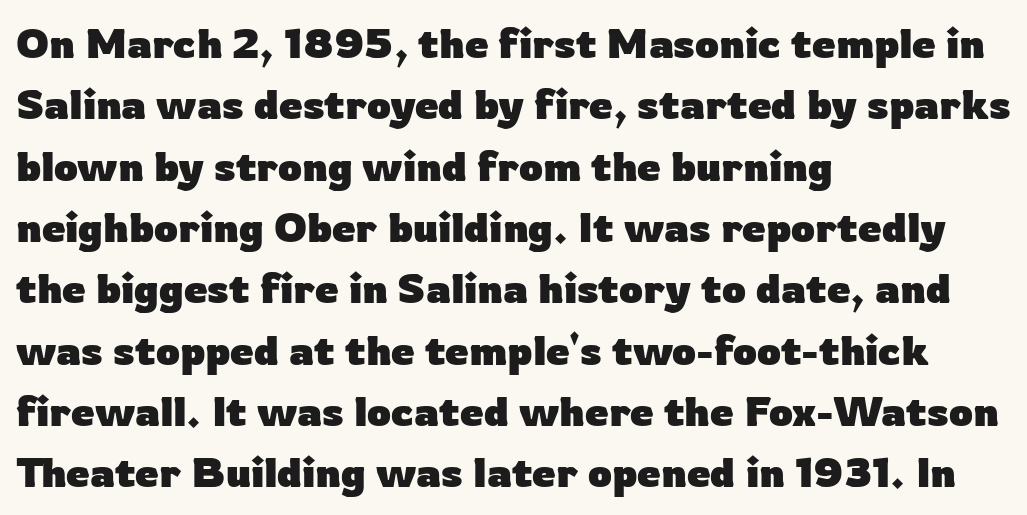
Q: Is the text bold? A: Yes.
Q: Is the text italic (slanted)? A: No, it is upright.
Q: Is the typeface a serif or a sans-serif typeface? A: Sans-serif.
Q: Is the text underlined? A: No.
Q: How is the paragraph aligned? A: Left-aligned.
Q: Is the spacing between letters normal or unusually wide? A: Normal.
Q: Is the spacing between lines tight, normal or loose? A: Normal.
Q: Width (condensed, normal, or wide)? A: Normal.
Q: Stroke contrast? A: Low.
Q: x-height? A: Medium.
Q: Monospaced? A: No.
